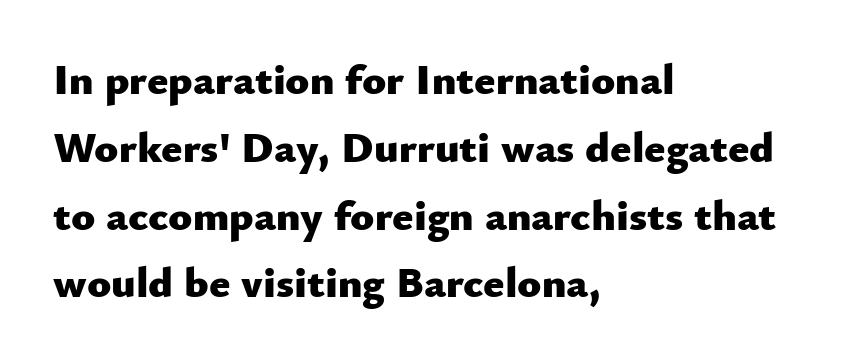
The paragraph has a hard left edge and a soft right edge. Examine the stroke ends and you'll find no serifs. The block of text has a typical density, with ordinary space between rows. Character widths vary here, with narrow letters taking less room than wide ones. The sample has been set heavy, in full bold. Just letters on the line, the space beneath them empty.
